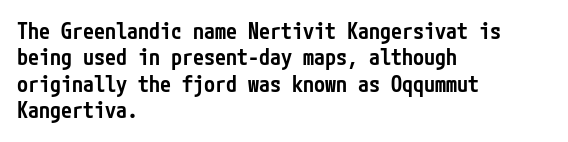
{"italic": "no", "bold": "semi", "underline": "no", "align": "left", "line_spacing_ratio": 1.2, "letter_spacing": "normal", "letter_spacing_em": 0.0, "glyph_px": 22}
